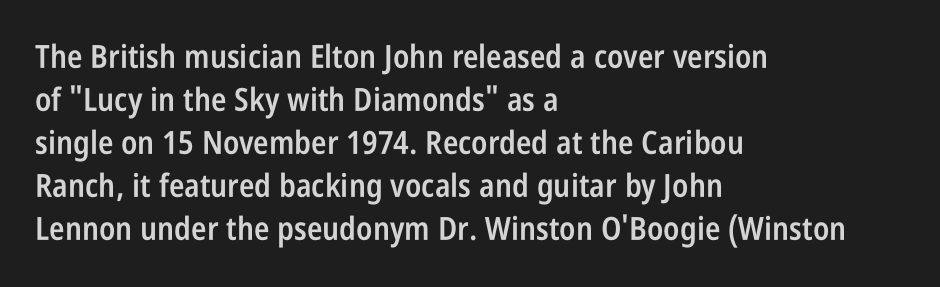
The image shows 32 px semibold, condensed sans-serif type, upright; set left-aligned, normal line spacing (1.34x), normal letter spacing, not underlined; low stroke contrast and a large x-height.
